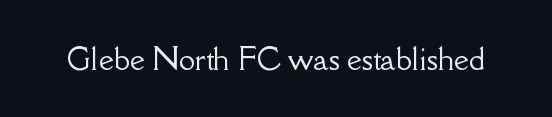
{"serif": "yes", "italic": "no", "width": "normal", "stroke_contrast": "low", "x_height": "small", "monospaced": "no", "underline": "no", "letter_spacing": "normal", "letter_spacing_em": 0.0, "glyph_px": 29}
